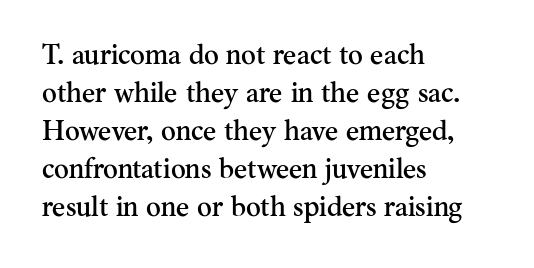
The image shows 28 px serif type, upright; set left-aligned, normal line spacing (1.36x), normal letter spacing, not underlined; medium stroke contrast and a small x-height.
